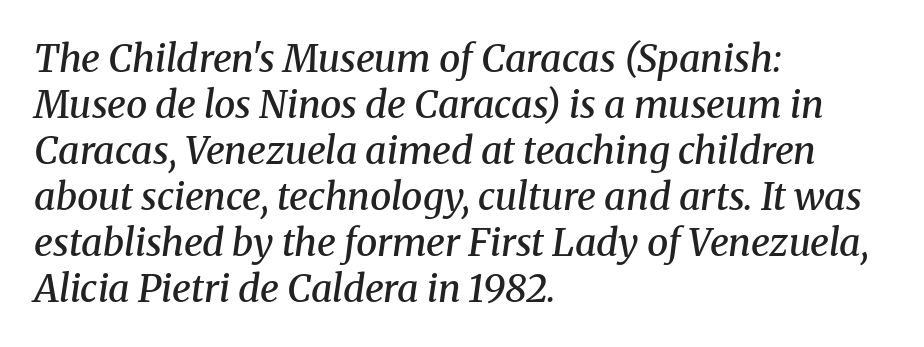
The passage shown leans; its letterforms are oblique. Looks like regular typesetting: each glyph gets only the width it needs. Moderately thickened strokes mark this as semibold type. Alignment: flush left. The font family rendered here belongs to the serif group.
